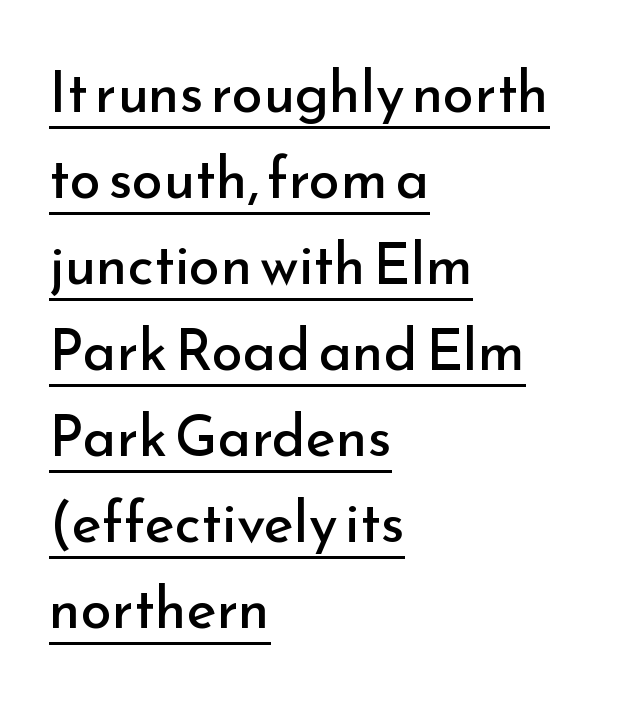
Q: Is the text bold? A: No.
Q: Is the text italic (slanted)? A: No, it is upright.
Q: Is the typeface a serif or a sans-serif typeface? A: Sans-serif.
Q: Is the text underlined? A: Yes.
Q: How is the paragraph aligned? A: Left-aligned.
Q: Is the spacing between letters normal or unusually wide? A: Normal.
Q: Is the spacing between lines tight, normal or loose? A: Normal.
Q: Width (condensed, normal, or wide)? A: Normal.
Q: Stroke contrast? A: Low.
Q: x-height? A: Small.
Q: Monospaced? A: No.
